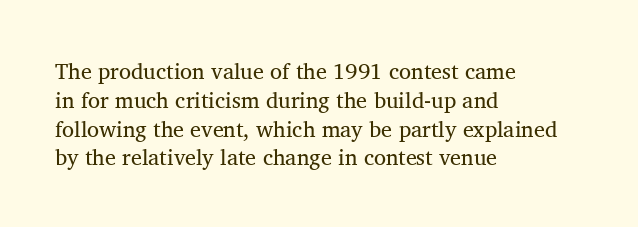
No extra ink here — the face is not bold. The ragged edge is on the right, which tells us the setting is flush left. Decoration check: the copy has no underline. Between one letter and the next there's only the usual sliver of space. No italicization has been applied; the sample stays upright. Successive baselines arrive at the customary interval.
